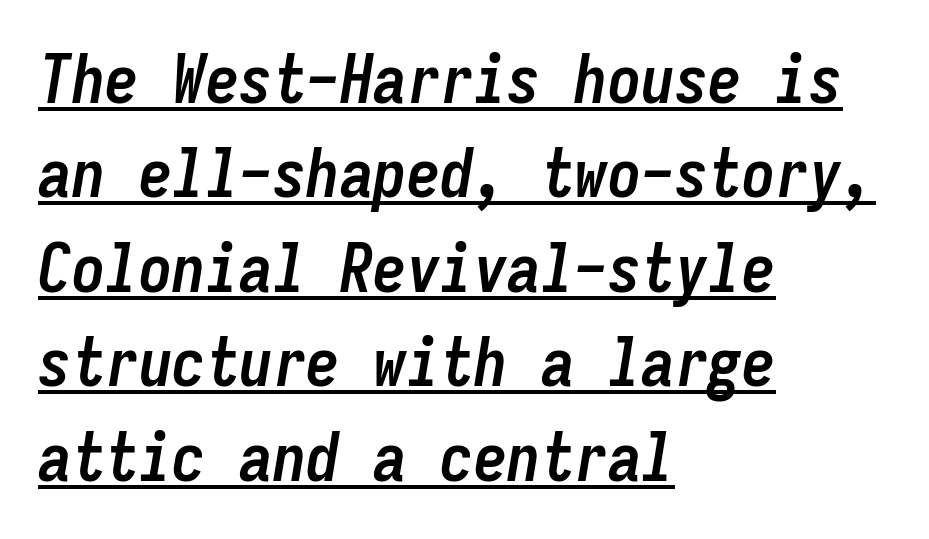
{"italic": "yes", "lean": "right", "slant_degrees": 9, "bold": "yes", "weight": "semibold", "width": "condensed", "stroke_contrast": "low", "x_height": "medium", "monospaced": "yes", "underline": "yes", "align": "left", "line_spacing": "normal", "line_spacing_ratio": 1.41, "letter_spacing": "normal", "letter_spacing_em": 0.0, "glyph_px": 67}
